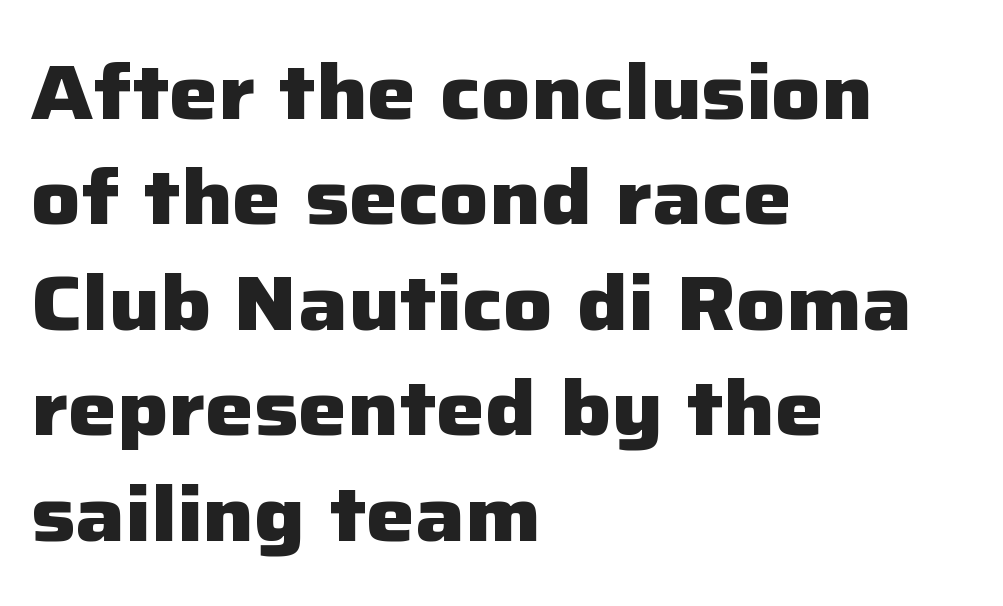
Regarding serifs, this sample does without them. In terms of letterspacing, this is plain default setting. Has an underline been added? It has not. How heavy is the stroke? Heavy — this is a bold.
